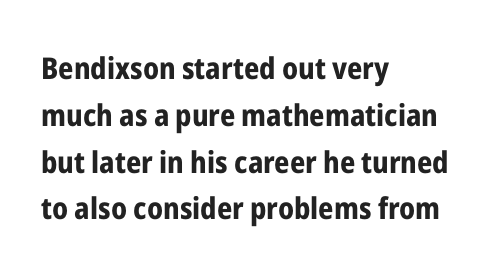
The image shows 30 px bold, condensed sans-serif type, upright; set left-aligned, normal line spacing (1.56x), normal letter spacing, not underlined; low stroke contrast and a medium x-height.
